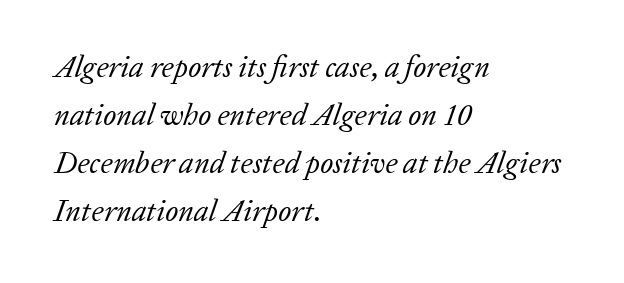
Unbolded letterforms with no extra heft. How would I describe the line gaps? Plain and ordinary. The strip under each line holds only bare page. When letters slant like this, we call the style italic.
